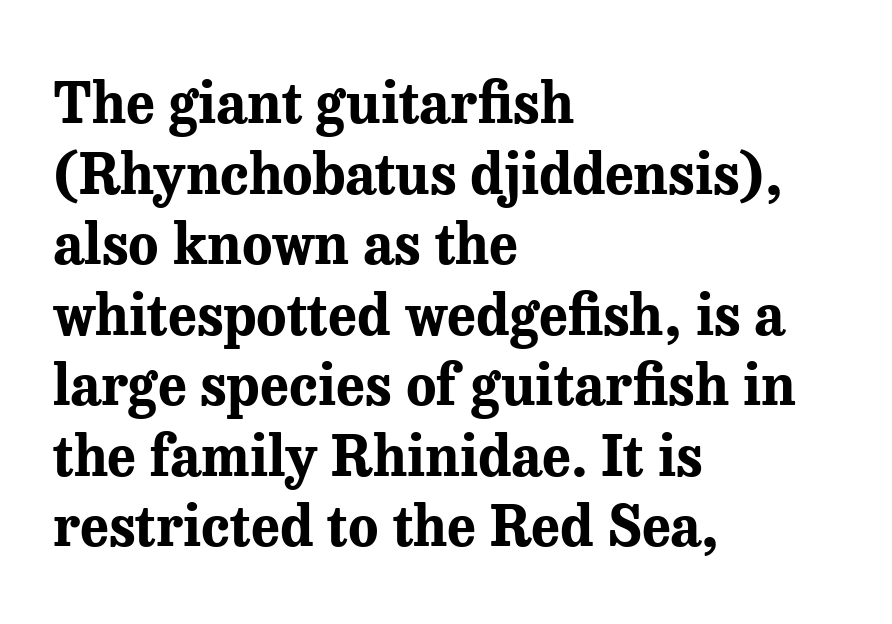
Q: Is the text bold? A: Yes.
Q: Is the text italic (slanted)? A: No, it is upright.
Q: Is the typeface a serif or a sans-serif typeface? A: Serif.
Q: Is the text underlined? A: No.
Q: How is the paragraph aligned? A: Left-aligned.
Q: Is the spacing between letters normal or unusually wide? A: Normal.
Q: Is the spacing between lines tight, normal or loose? A: Normal.
Q: Width (condensed, normal, or wide)? A: Normal.
Q: Stroke contrast? A: Medium.
Q: x-height? A: Medium.
Q: Monospaced? A: No.
